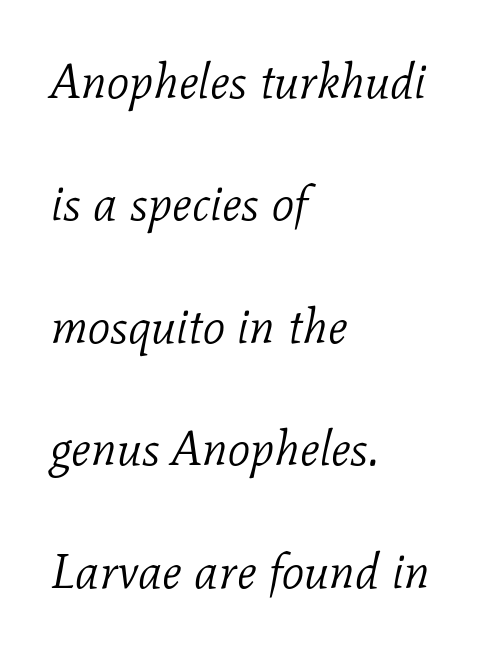
{"serif": "yes", "italic": "yes", "lean": "right", "slant_degrees": 11, "bold": "no", "weight": "light", "width": "normal", "stroke_contrast": "low", "x_height": "medium", "monospaced": "no", "underline": "no", "align": "left", "line_spacing": "loose", "line_spacing_ratio": 2.5, "letter_spacing": "normal", "letter_spacing_em": 0.0, "glyph_px": 49}
